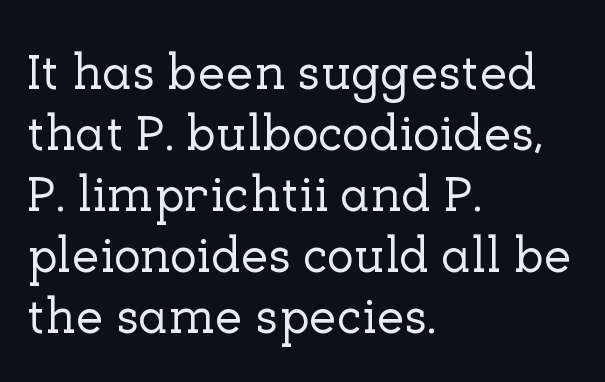
Q: Is the text italic (slanted)? A: No, it is upright.
Q: Is the typeface a serif or a sans-serif typeface? A: Serif.
Q: Is the text underlined? A: No.
Q: How is the paragraph aligned? A: Left-aligned.
Q: Is the spacing between letters normal or unusually wide? A: Normal.
Q: Width (condensed, normal, or wide)? A: Normal.
Q: Stroke contrast? A: Low.
Q: x-height? A: Medium.
Q: Monospaced? A: No.
